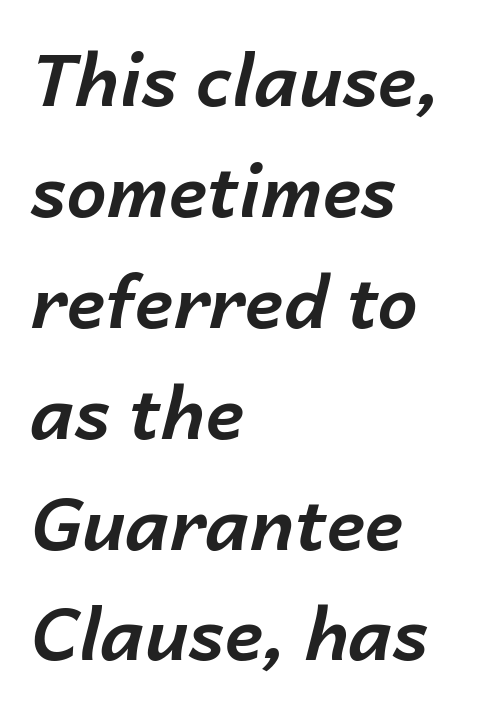
Q: Is the text bold? A: Yes.
Q: Is the text italic (slanted)? A: Yes, it leans right by about 14 degrees.
Q: Is the text underlined? A: No.
Q: How is the paragraph aligned? A: Left-aligned.
Q: Is the spacing between letters normal or unusually wide? A: Normal.
Q: Is the spacing between lines tight, normal or loose? A: Normal.
Q: Width (condensed, normal, or wide)? A: Normal.
Q: Stroke contrast? A: Low.
Q: x-height? A: Medium.
Q: Monospaced? A: No.
